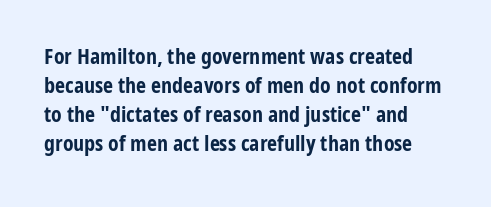
The space beneath each line is pristine and unruled. Tracking here is standard; glyphs follow each other at the usual distance. Italic: no, the glyphs are upright roman. Heft: maximum for text — a bold.
